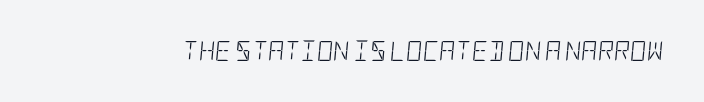
{"italic": "yes", "lean": "right", "slant_degrees": 5, "bold": "no", "underline": "no", "letter_spacing": "normal", "letter_spacing_em": 0.0, "glyph_px": 20}
